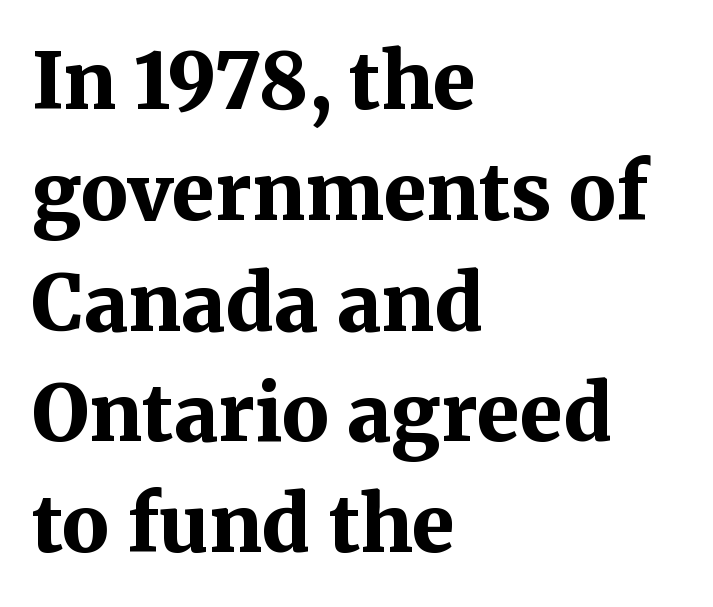
The image shows 78 px bold serif type, upright; set left-aligned, normal line spacing (1.42x), normal letter spacing, not underlined; medium stroke contrast and a medium x-height.
